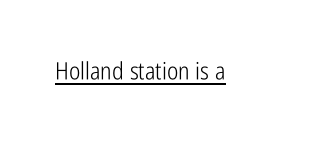
Q: Is the text bold? A: No.
Q: Is the text italic (slanted)? A: No, it is upright.
Q: Is the text underlined? A: Yes.
Q: Is the spacing between letters normal or unusually wide? A: Normal.
